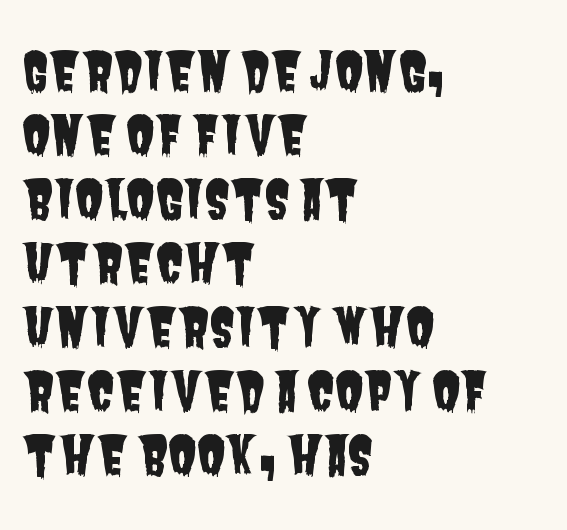
The image shows 52 px condensed sans-serif type; set left-aligned, line spacing 1.23x, normal letter spacing, not underlined; low stroke contrast and a large x-height.
